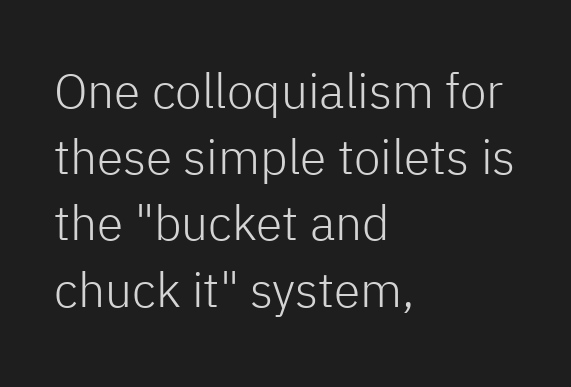
Q: Is the text bold? A: No.
Q: Is the text italic (slanted)? A: No, it is upright.
Q: Is the typeface a serif or a sans-serif typeface? A: Sans-serif.
Q: Is the text underlined? A: No.
Q: How is the paragraph aligned? A: Left-aligned.
Q: Is the spacing between letters normal or unusually wide? A: Normal.
Q: Is the spacing between lines tight, normal or loose? A: Normal.
Q: Width (condensed, normal, or wide)? A: Normal.
Q: Stroke contrast? A: Low.
Q: x-height? A: Medium.
Q: Monospaced? A: No.
